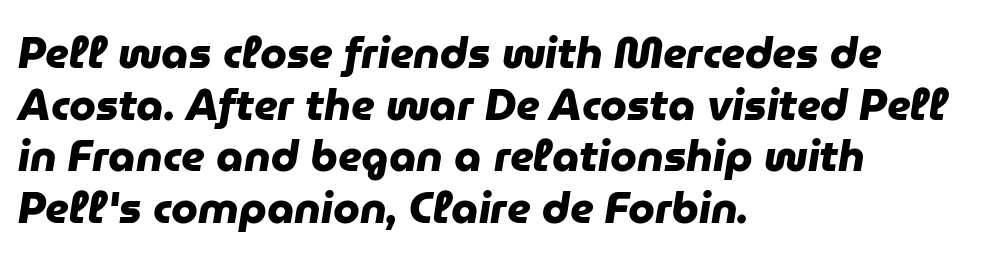
{"serif": "no", "bold": "yes", "weight": "heavy", "width": "normal", "stroke_contrast": "low", "x_height": "medium", "monospaced": "no", "underline": "no", "align": "left", "line_spacing_ratio": 1.2, "letter_spacing": "normal", "letter_spacing_em": 0.0, "glyph_px": 43}
